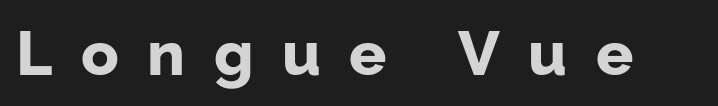
The image shows 62 px bold sans-serif type, upright; set unusually wide letter spacing (+0.46 em), not underlined; low stroke contrast and a medium x-height.
